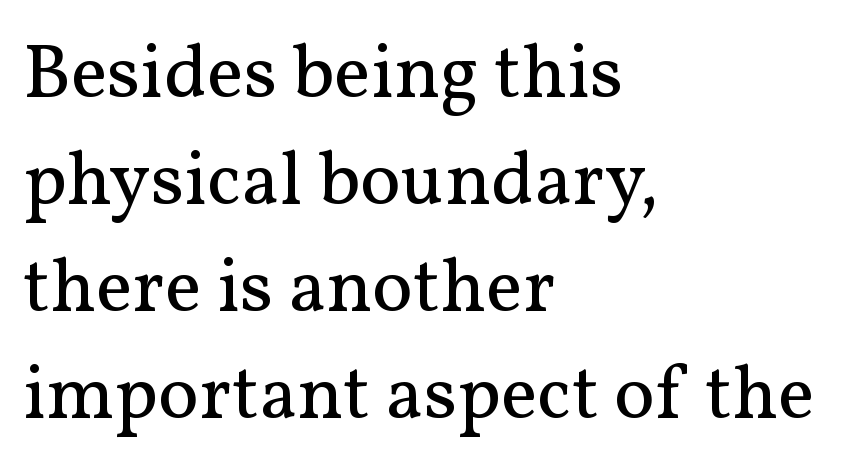
{"serif": "yes", "italic": "no", "bold": "no", "weight": "regular", "width": "normal", "stroke_contrast": "medium", "x_height": "medium", "monospaced": "no", "underline": "no", "align": "left", "line_spacing": "normal", "line_spacing_ratio": 1.39, "letter_spacing": "normal", "letter_spacing_em": 0.0, "glyph_px": 77}
